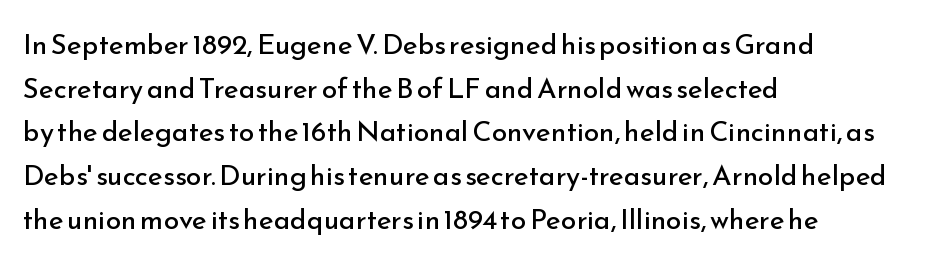
Does the lettering tilt? It doesn't — this is upright. Unbolded letterforms with no extra heft. Underline: absent. Quick note: interline space is typical. Classification — sans serif. Varying glyph widths throughout — classic text-font behaviour.
